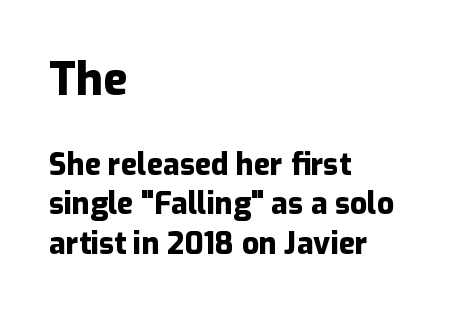
The image shows 45 px heavy sans-serif type, upright; set left-aligned, normal line spacing (1.31x), normal letter spacing, not underlined; the first (top) block is 1.5x larger; low stroke contrast and a medium x-height.
